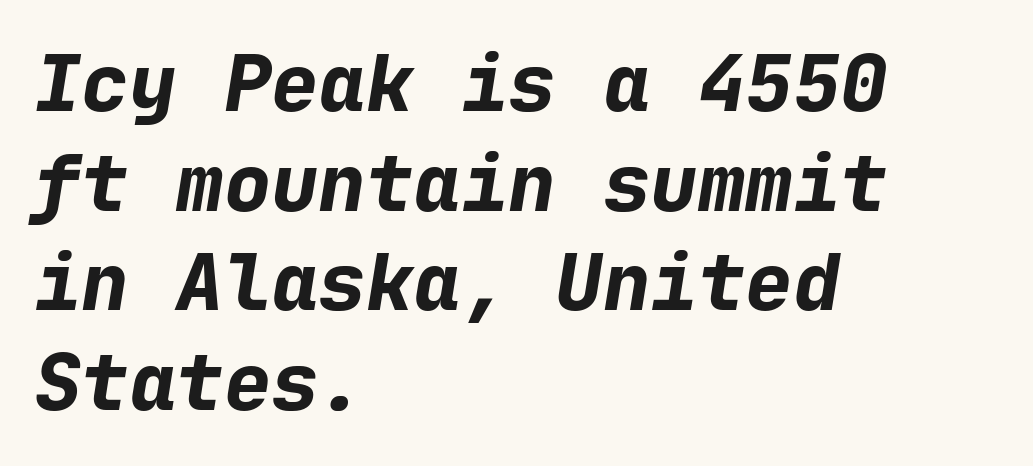
The image shows 79 px bold type, italic (leaning right), monospaced; set left-aligned, normal line spacing (1.26x), normal letter spacing, not underlined; low stroke contrast and a medium x-height.
